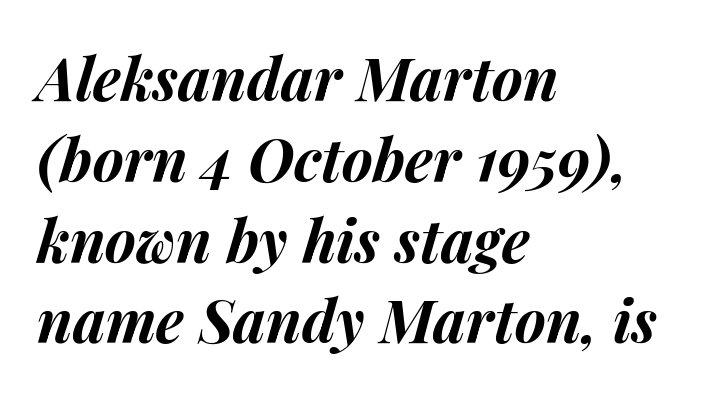
{"italic": "yes", "lean": "right", "slant_degrees": 14, "bold": "yes", "weight": "bold", "width": "normal", "stroke_contrast": "medium", "x_height": "medium", "monospaced": "no", "underline": "no", "align": "left", "line_spacing": "normal", "line_spacing_ratio": 1.37, "letter_spacing": "normal", "letter_spacing_em": 0.0, "glyph_px": 59}
